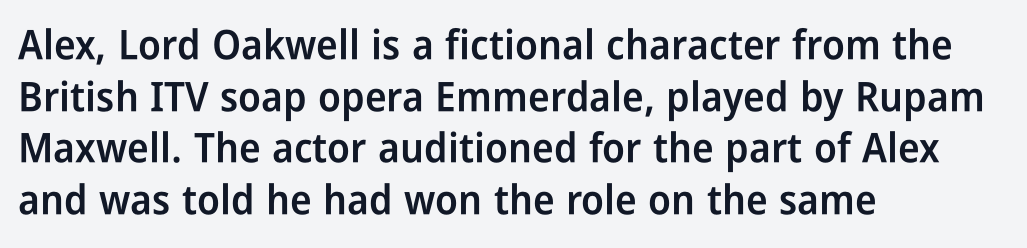
Q: Is the text bold? A: Semi-bold.
Q: Is the text italic (slanted)? A: No, it is upright.
Q: Is the typeface a serif or a sans-serif typeface? A: Sans-serif.
Q: Is the text underlined? A: No.
Q: How is the paragraph aligned? A: Left-aligned.
Q: Is the spacing between letters normal or unusually wide? A: Normal.
Q: Is the spacing between lines tight, normal or loose? A: Normal.
Q: Width (condensed, normal, or wide)? A: Condensed.
Q: Stroke contrast? A: Low.
Q: x-height? A: Medium.
Q: Monospaced? A: No.
